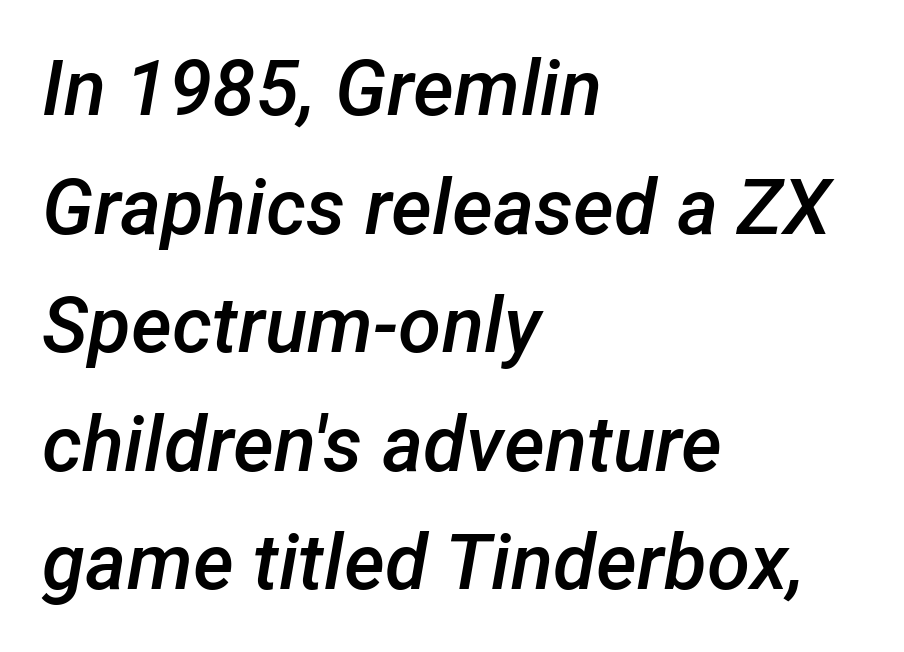
{"italic": "yes", "lean": "right", "slant_degrees": 12, "bold": "semi", "weight": "semibold", "width": "normal", "stroke_contrast": "low", "x_height": "medium", "monospaced": "no", "underline": "no", "align": "left", "line_spacing": "normal", "line_spacing_ratio": 1.52, "letter_spacing": "normal", "letter_spacing_em": 0.0, "glyph_px": 78}
